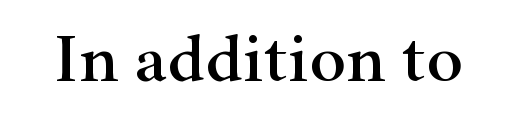
Does extra space separate the letters? No, they use regular spacing. The rendering shows small feet on the letterforms — a serif design. The letters advance in unequal steps, a hallmark of proportional type. The lettering holds an erect, upright posture throughout. Nobody drew a line under any word here.
